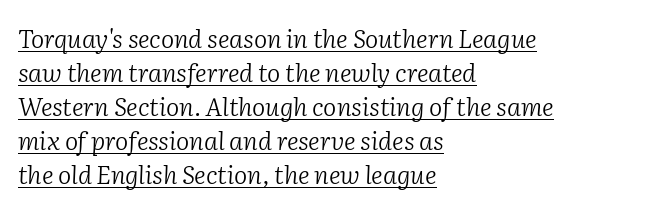
{"italic": "yes", "lean": "right", "slant_degrees": 2, "bold": "no", "underline": "yes", "align": "left", "line_spacing": "normal", "line_spacing_ratio": 1.36, "letter_spacing": "normal", "letter_spacing_em": 0.0, "glyph_px": 25}
